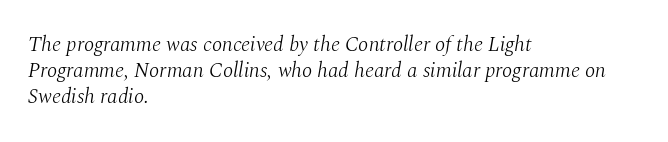
Q: Is the text bold? A: No.
Q: Is the text italic (slanted)? A: Yes, it leans right by about 10 degrees.
Q: Is the text underlined? A: No.
Q: How is the paragraph aligned? A: Left-aligned.
Q: Is the spacing between letters normal or unusually wide? A: Normal.
Q: Is the spacing between lines tight, normal or loose? A: Normal.
